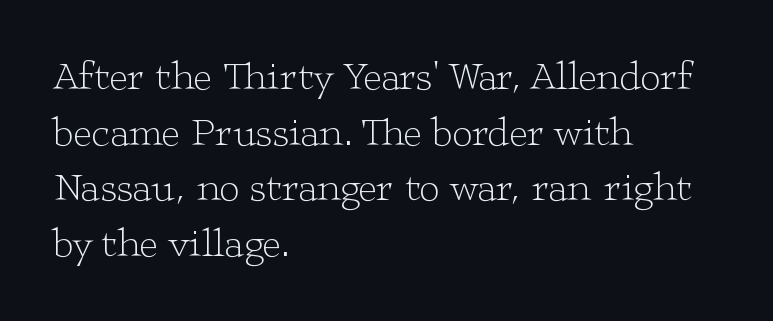
Q: Is the text bold? A: No.
Q: Is the text italic (slanted)? A: No, it is upright.
Q: Is the typeface a serif or a sans-serif typeface? A: Serif.
Q: Is the text underlined? A: No.
Q: How is the paragraph aligned? A: Left-aligned.
Q: Is the spacing between letters normal or unusually wide? A: Normal.
Q: Is the spacing between lines tight, normal or loose? A: Normal.
Q: Width (condensed, normal, or wide)? A: Wide.
Q: Stroke contrast? A: Low.
Q: x-height? A: Medium.
Q: Monospaced? A: No.
